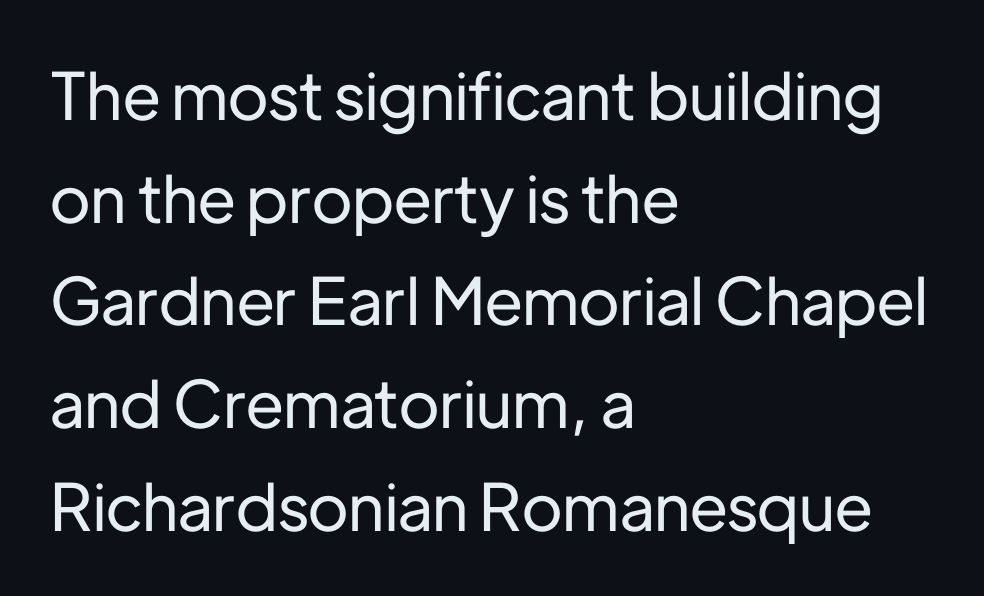
Is the letter spacing exaggerated? No — it looks like the ordinary default. This sample is left-justified, so line endings fall wherever the words run out. Has an underline been added? It has not. Looks like regular typesetting: each glyph gets only the width it needs. Posture: vertical. Vertically, the passage feels balanced, rows spaced as you'd expect.
